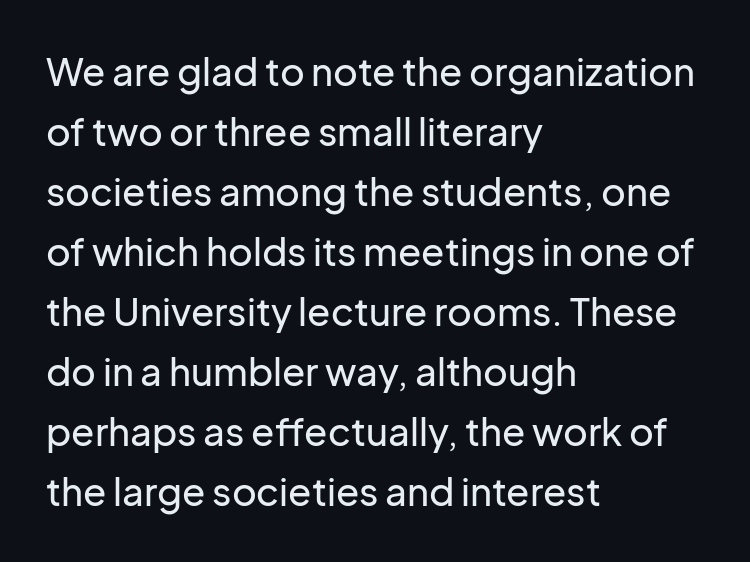
The image shows 38 px sans-serif type, upright; set left-aligned, normal line spacing (1.58x), normal letter spacing, not underlined; low stroke contrast and a medium x-height.
